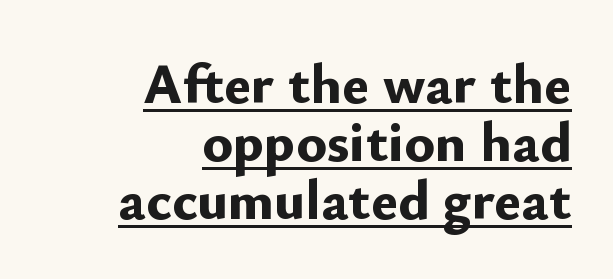
The face used here is a sans, in the tradition of grotesques and geometrics. Line spacing here is tight. In terms of letterspacing, this is plain default setting. The passage shown is underscored from start to finish. Spacing verdict: proportional, widths tailored to each character.
